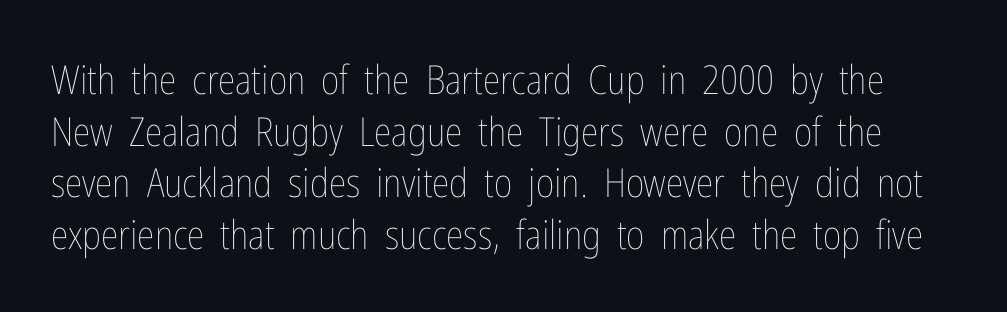
Q: Is the text bold? A: No.
Q: Is the text italic (slanted)? A: No, it is upright.
Q: Is the text underlined? A: No.
Q: Is the spacing between letters normal or unusually wide? A: Normal.
Q: Is the spacing between lines tight, normal or loose? A: Normal.
Q: Width (condensed, normal, or wide)? A: Condensed.
Q: Stroke contrast? A: Low.
Q: x-height? A: Medium.
Q: Monospaced? A: No.
